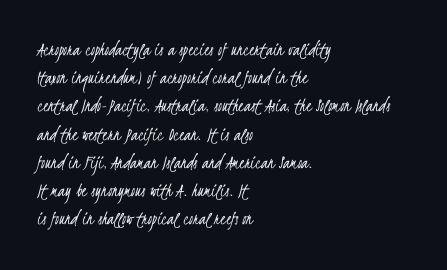
The image shows 20 px text type; set left-aligned, normal line spacing (1.41x), normal letter spacing, not underlined.
